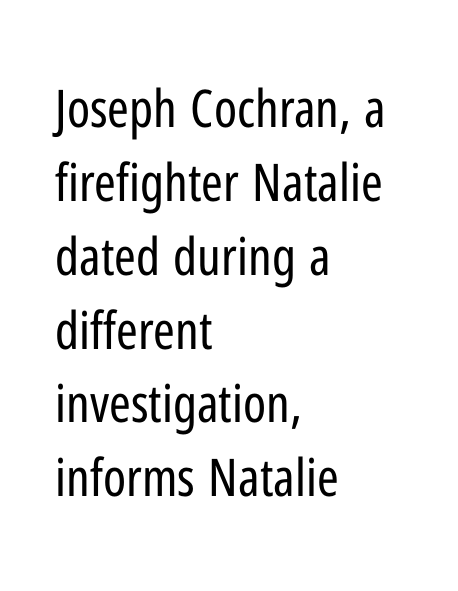
Q: Is the text bold? A: No.
Q: Is the text italic (slanted)? A: No, it is upright.
Q: Is the typeface a serif or a sans-serif typeface? A: Sans-serif.
Q: Is the text underlined? A: No.
Q: How is the paragraph aligned? A: Left-aligned.
Q: Is the spacing between letters normal or unusually wide? A: Normal.
Q: Is the spacing between lines tight, normal or loose? A: Normal.
Q: Width (condensed, normal, or wide)? A: Condensed.
Q: Stroke contrast? A: Low.
Q: x-height? A: Medium.
Q: Monospaced? A: No.
